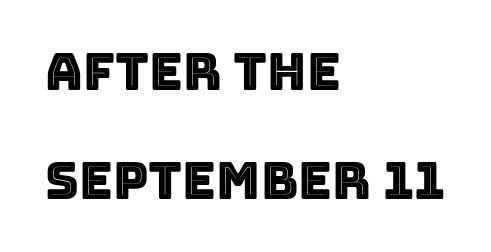
Q: Is the text italic (slanted)? A: No, it is upright.
Q: Is the text underlined? A: No.
Q: How is the paragraph aligned? A: Left-aligned.
Q: Is the spacing between letters normal or unusually wide? A: Normal.
Q: Is the spacing between lines tight, normal or loose? A: Loose.
Q: Width (condensed, normal, or wide)? A: Normal.
Q: x-height? A: Large.
Q: Monospaced? A: No.
